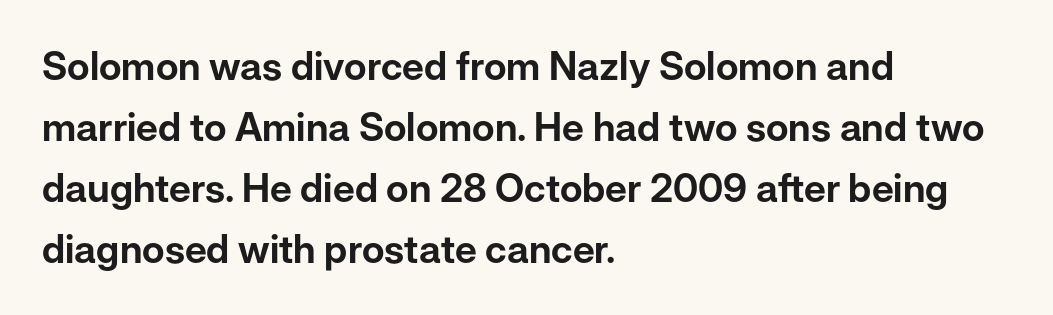
{"serif": "no", "italic": "no", "width": "normal", "stroke_contrast": "low", "x_height": "medium", "monospaced": "no", "underline": "no", "align": "left", "line_spacing": "normal", "line_spacing_ratio": 1.56, "letter_spacing": "normal", "letter_spacing_em": 0.0, "glyph_px": 39}
